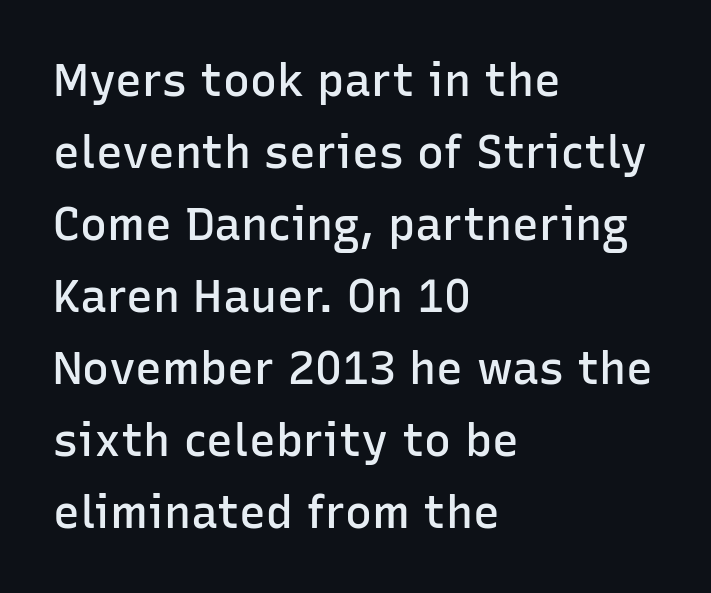
Tall strokes in this sample are plumb rather than angled. Inter-character spacing is left at the font's built-in metrics. The rag falls on the right side of this text block. Summary of vertical rhythm: regular, with standard interline spacing. Font category for this specimen: sans-serif. A typesetter would call this proportional, since set widths differ per character.
